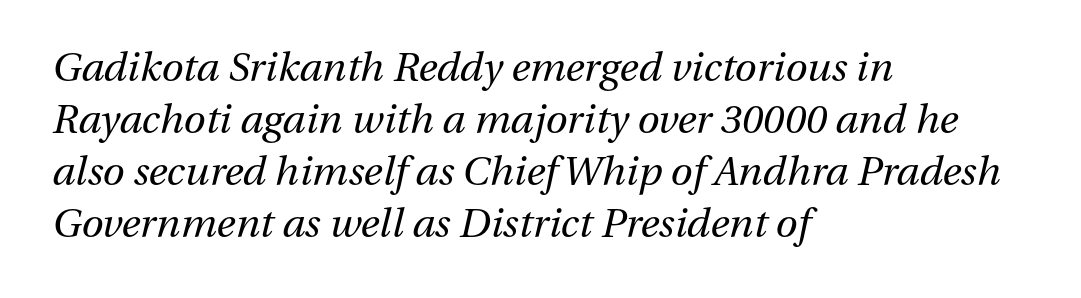
The image shows 40 px regular-weight type, italic (leaning right); set left-aligned, normal line spacing (1.3x), normal letter spacing, not underlined; medium stroke contrast and a medium x-height.
